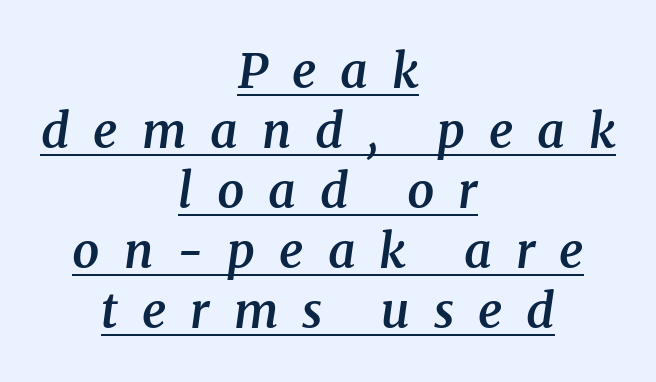
The image shows 48 px semibold serif type, italic (leaning right); set centered, normal line spacing (1.25x), unusually wide letter spacing (+0.5 em), underlined; medium stroke contrast and a medium x-height.
